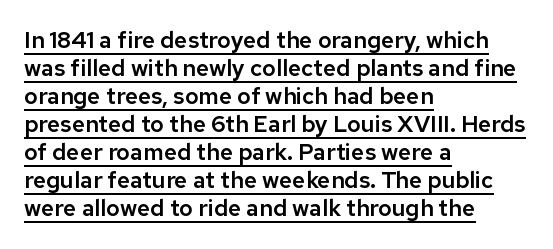
The image shows 23 px text type, upright; set left-aligned, line spacing 1.22x, normal letter spacing, underlined.
